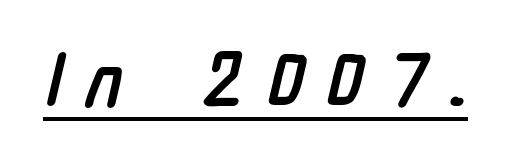
The image shows 77 px semibold, condensed sans-serif type; set unusually wide letter spacing (+0.29 em), underlined; low stroke contrast and a medium x-height.
